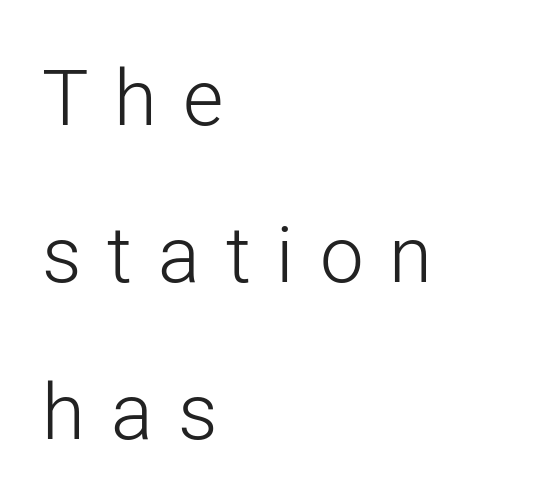
{"serif": "no", "italic": "no", "bold": "no", "weight": "light", "width": "normal", "stroke_contrast": "low", "x_height": "medium", "monospaced": "no", "underline": "no", "align": "left", "line_spacing": "loose", "line_spacing_ratio": 2.01, "letter_spacing": "wide", "letter_spacing_em": 0.33, "glyph_px": 78}
